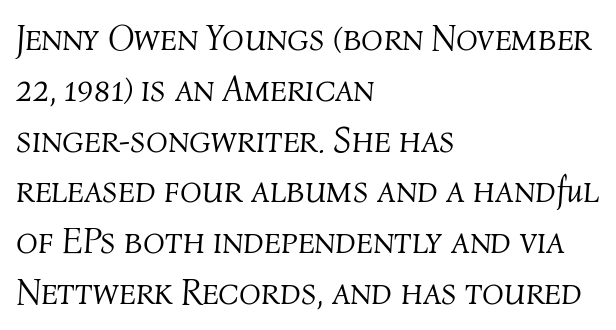
Q: Is the text bold? A: No.
Q: Is the text italic (slanted)? A: Yes, it leans right by about 4 degrees.
Q: Is the text underlined? A: No.
Q: How is the paragraph aligned? A: Left-aligned.
Q: Is the spacing between letters normal or unusually wide? A: Normal.
Q: Is the spacing between lines tight, normal or loose? A: Normal.
Q: Width (condensed, normal, or wide)? A: Normal.
Q: Stroke contrast? A: Medium.
Q: x-height? A: Medium.
Q: Monospaced? A: No.
